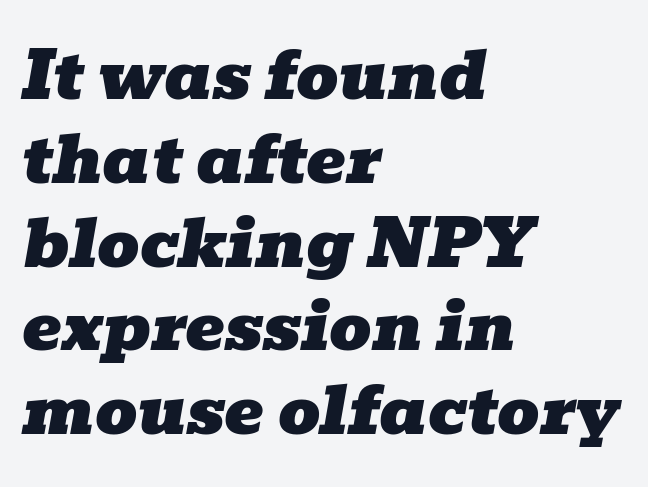
The image shows 66 px wide serif type, italic (leaning right); set left-aligned, normal line spacing (1.27x), normal letter spacing, not underlined; low stroke contrast and a medium x-height.
